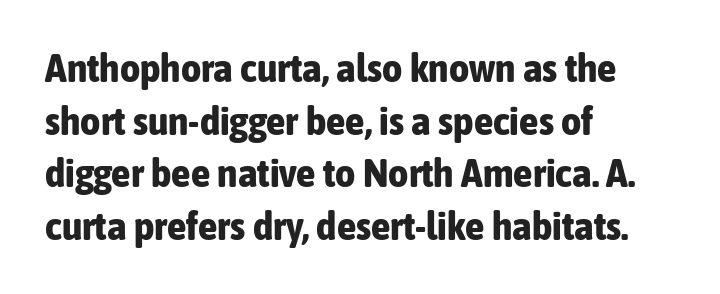
{"serif": "no", "italic": "no", "bold": "yes", "weight": "bold", "width": "condensed", "stroke_contrast": "low", "x_height": "medium", "monospaced": "no", "underline": "no", "align": "left", "line_spacing": "normal", "line_spacing_ratio": 1.35, "letter_spacing": "normal", "letter_spacing_em": 0.0, "glyph_px": 39}
